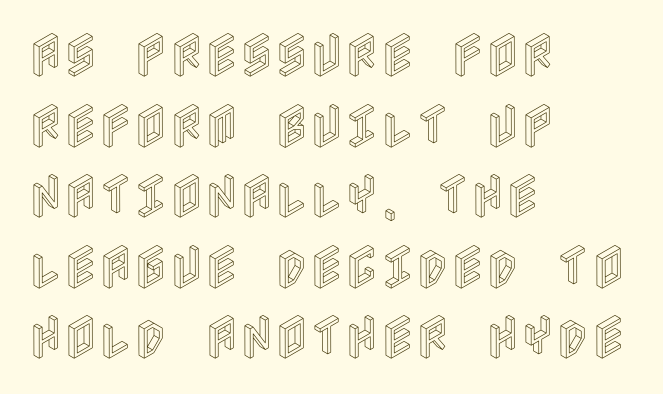
{"italic": "no", "width": "condensed", "x_height": "large", "underline": "no", "align": "left", "line_spacing": "normal", "line_spacing_ratio": 1.47, "letter_spacing": "normal", "letter_spacing_em": 0.0, "glyph_px": 48}
